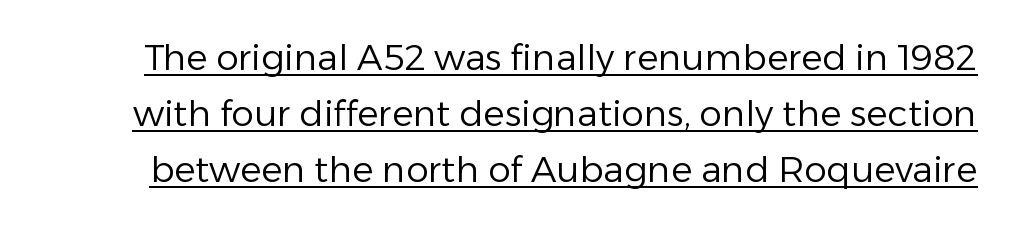
{"serif": "no", "italic": "no", "bold": "no", "weight": "regular", "width": "normal", "stroke_contrast": "low", "x_height": "medium", "monospaced": "no", "underline": "yes", "line_spacing": "normal", "line_spacing_ratio": 1.55, "letter_spacing": "normal", "letter_spacing_em": 0.0, "glyph_px": 36}
